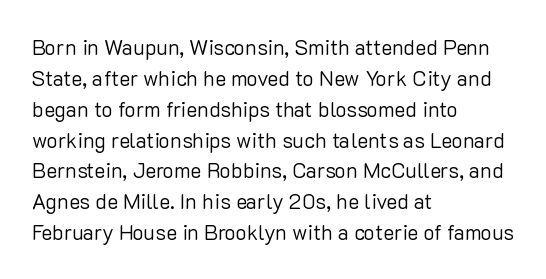
{"italic": "no", "bold": "no", "underline": "no", "align": "left", "line_spacing": "normal", "line_spacing_ratio": 1.47, "letter_spacing": "normal", "letter_spacing_em": 0.0, "glyph_px": 21}
